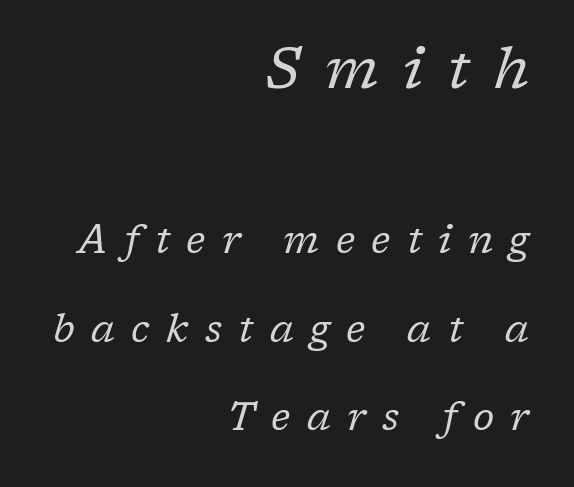
Yep, that's italic — everything's leaning. Character widths vary here, with narrow letters taking less room than wide ones. Summary of weight: not heavy and not bold. These lines are composed in type with serifs. Unmarked baselines from the first word to the last. A student would notice the top passage is typeset larger than what follows.
